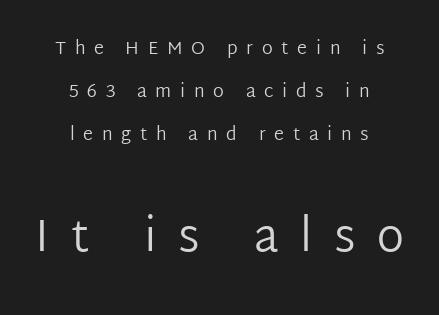
Q: Is the text bold? A: No.
Q: Is the text italic (slanted)? A: No, it is upright.
Q: Is the typeface a serif or a sans-serif typeface? A: Sans-serif.
Q: Is the text underlined? A: No.
Q: How is the paragraph aligned? A: Centered.
Q: Is the spacing between letters normal or unusually wide? A: Unusually wide.
Q: Is the spacing between lines tight, normal or loose? A: Loose.
Q: Which block of text is set in a larger size, the first (top) or the second (bottom)? A: The second (bottom) one.
Q: Width (condensed, normal, or wide)? A: Normal.
Q: Stroke contrast? A: Low.
Q: x-height? A: Medium.
Q: Monospaced? A: No.
